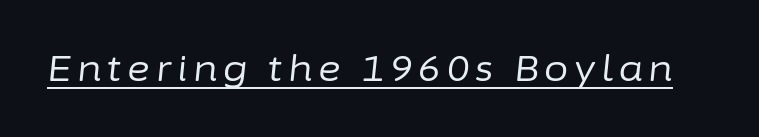
{"italic": "yes", "lean": "right", "slant_degrees": 6, "bold": "no", "weight": "regular", "width": "normal", "stroke_contrast": "low", "x_height": "medium", "monospaced": "no", "underline": "yes", "glyph_px": 35}
